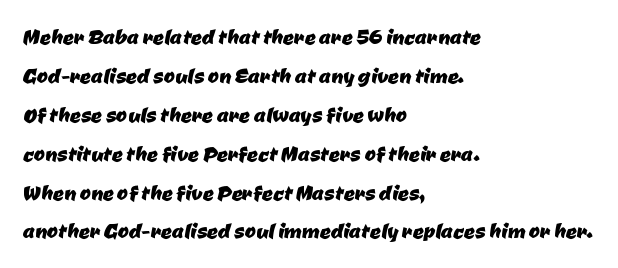
{"underline": "no", "align": "left", "line_spacing": "normal", "line_spacing_ratio": 1.44, "letter_spacing": "normal", "letter_spacing_em": 0.0, "glyph_px": 27}
